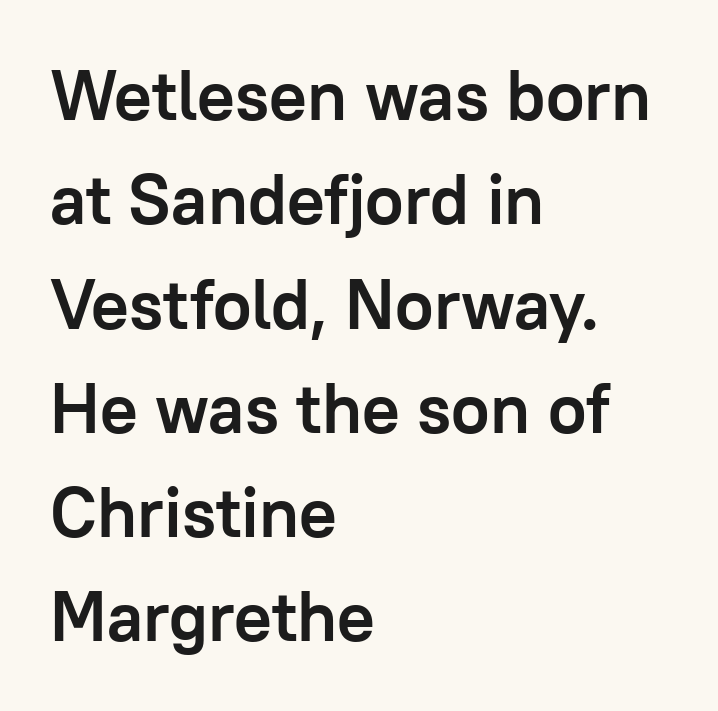
Q: Is the text bold? A: Yes.
Q: Is the text italic (slanted)? A: No, it is upright.
Q: Is the typeface a serif or a sans-serif typeface? A: Sans-serif.
Q: Is the text underlined? A: No.
Q: How is the paragraph aligned? A: Left-aligned.
Q: Is the spacing between letters normal or unusually wide? A: Normal.
Q: Is the spacing between lines tight, normal or loose? A: Normal.
Q: Width (condensed, normal, or wide)? A: Normal.
Q: Stroke contrast? A: Low.
Q: x-height? A: Medium.
Q: Monospaced? A: No.
